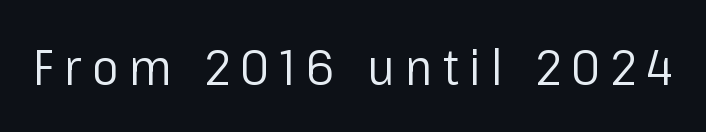
Q: Is the text bold? A: No.
Q: Is the text italic (slanted)? A: No, it is upright.
Q: Is the typeface a serif or a sans-serif typeface? A: Sans-serif.
Q: Is the text underlined? A: No.
Q: Is the spacing between letters normal or unusually wide? A: Unusually wide.
Q: Width (condensed, normal, or wide)? A: Normal.
Q: Stroke contrast? A: Low.
Q: x-height? A: Medium.
Q: Monospaced? A: No.
